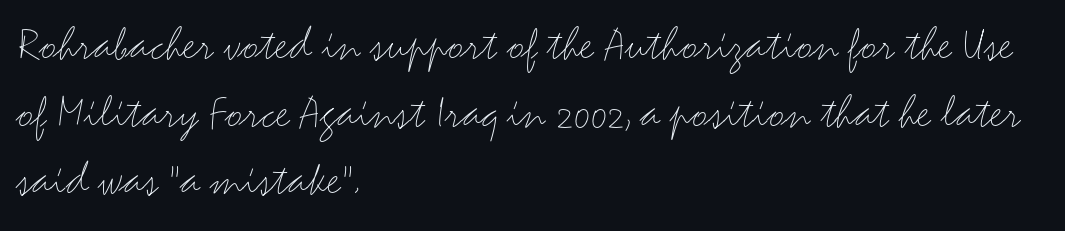
{"serif": "no", "bold": "no", "weight": "light", "width": "wide", "stroke_contrast": "medium", "x_height": "small", "monospaced": "no", "underline": "no", "align": "left", "line_spacing": "normal", "line_spacing_ratio": 1.38, "letter_spacing": "normal", "letter_spacing_em": 0.0, "glyph_px": 49}
